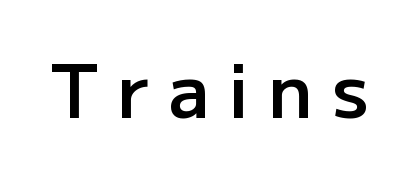
Unlike a traditional serif, this face leaves its strokes unadorned. What stands out about the letter spacing? Its width — letters are far apart. Is the type bold? Partly — it's a semibold, heavier than regular but not fully bold. The letters advance in unequal steps, a hallmark of proportional type. A clean baseline with only descenders dipping below it.
